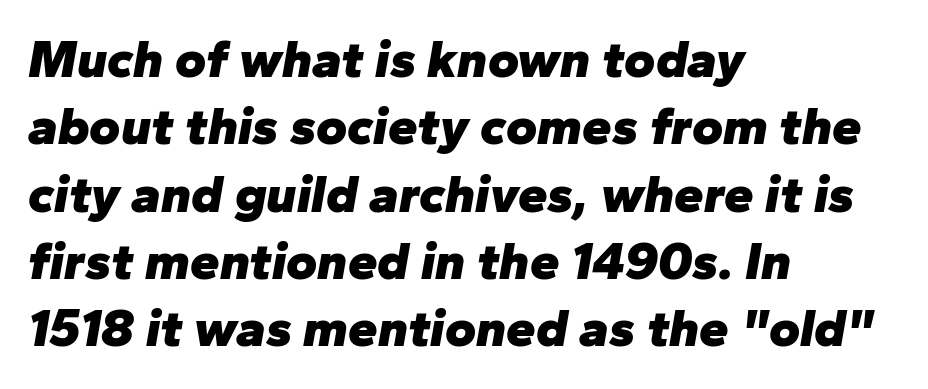
The image shows 53 px heavy type, italic (leaning right); set left-aligned, normal line spacing (1.27x), normal letter spacing, not underlined; low stroke contrast and a medium x-height.
